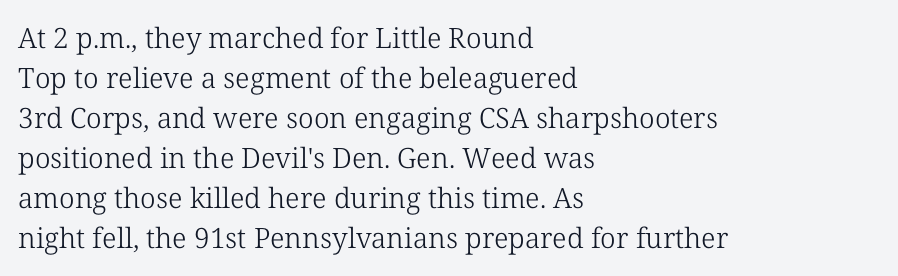
The type sits square on the baseline with zero lean. The area under the type is left untouched. You can tell from the footed stems that serif type was used. Interline gaps are of average width in this sample. Here the designer chose a conventional face with non-uniform glyph widths. No extra ink here — the face is not bold.
